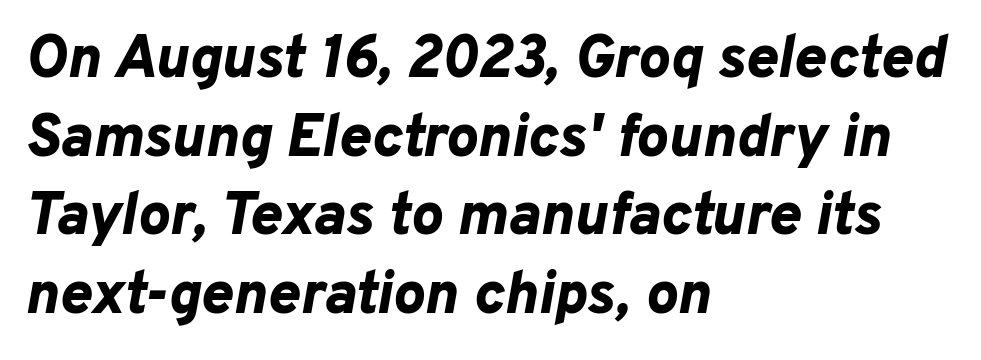
The image shows 60 px bold type, italic (leaning right); set left-aligned, normal line spacing (1.31x), normal letter spacing, not underlined; low stroke contrast and a medium x-height.
